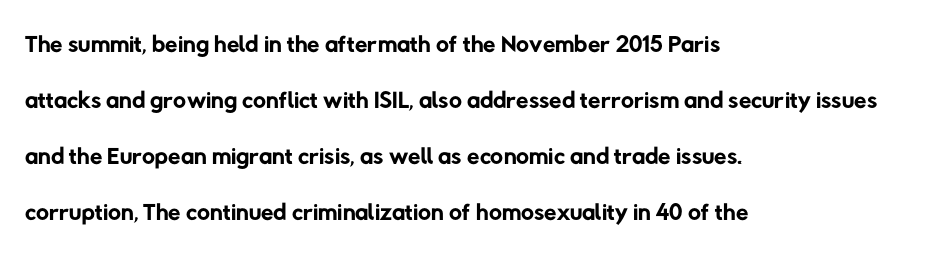
{"serif": "no", "bold": "no", "weight": "regular", "width": "normal", "stroke_contrast": "low", "x_height": "medium", "monospaced": "no", "underline": "no", "align": "left", "line_spacing": "normal", "line_spacing_ratio": 1.56, "letter_spacing": "normal", "letter_spacing_em": 0.0, "glyph_px": 36}
